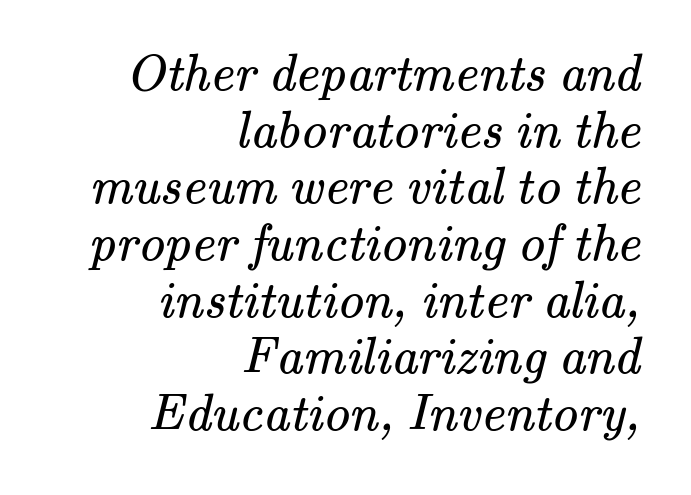
{"serif": "yes", "bold": "no", "weight": "regular", "width": "normal", "stroke_contrast": "medium", "x_height": "small", "monospaced": "no", "underline": "no", "align": "right", "line_spacing": "tight", "line_spacing_ratio": 1.09, "letter_spacing": "normal", "letter_spacing_em": 0.0, "glyph_px": 52}
